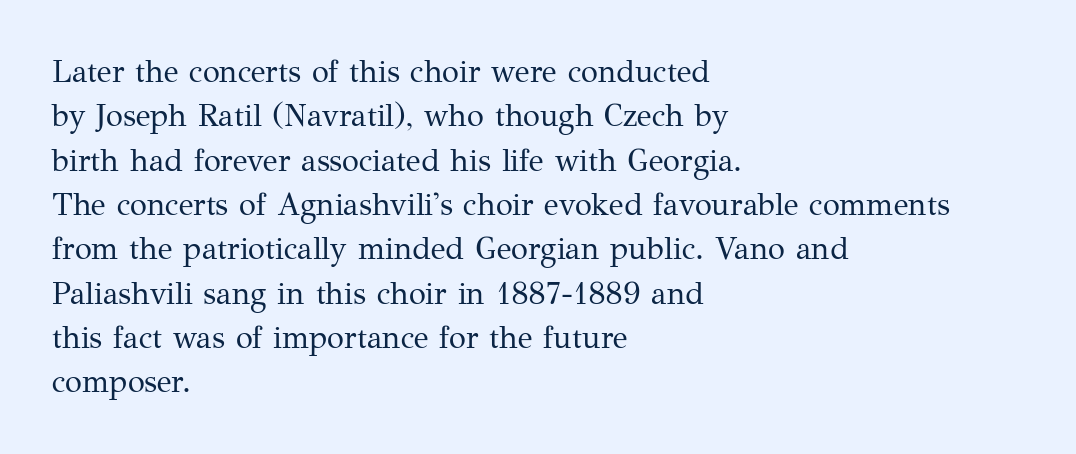
There is no visible air inserted between adjacent glyphs. Varying glyph widths throughout — classic text-font behaviour. These lines are set flush left with a ragged right edge. Stem width sits at or under what a default text font uses. Quick note: not italic, upright.
